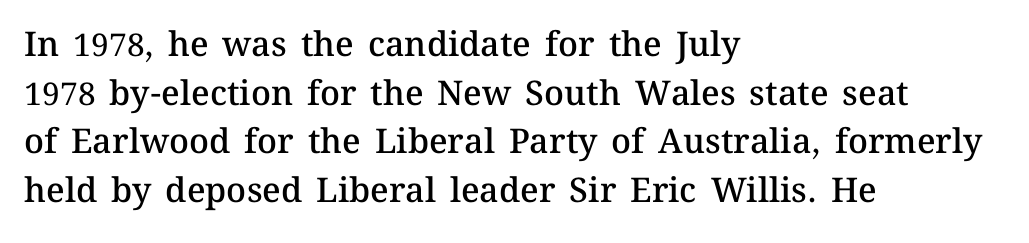
Q: Is the text bold? A: Semi-bold.
Q: Is the text italic (slanted)? A: No, it is upright.
Q: Is the text underlined? A: No.
Q: How is the paragraph aligned? A: Left-aligned.
Q: Is the spacing between letters normal or unusually wide? A: Normal.
Q: Is the spacing between lines tight, normal or loose? A: Normal.
Q: Width (condensed, normal, or wide)? A: Normal.
Q: Stroke contrast? A: Medium.
Q: x-height? A: Medium.
Q: Monospaced? A: No.
